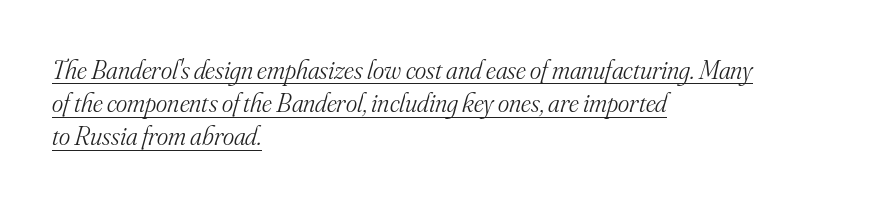
Q: Is the text bold? A: No.
Q: Is the text italic (slanted)? A: Yes, it leans right by about 16 degrees.
Q: Is the text underlined? A: Yes.
Q: How is the paragraph aligned? A: Left-aligned.
Q: Is the spacing between letters normal or unusually wide? A: Normal.
